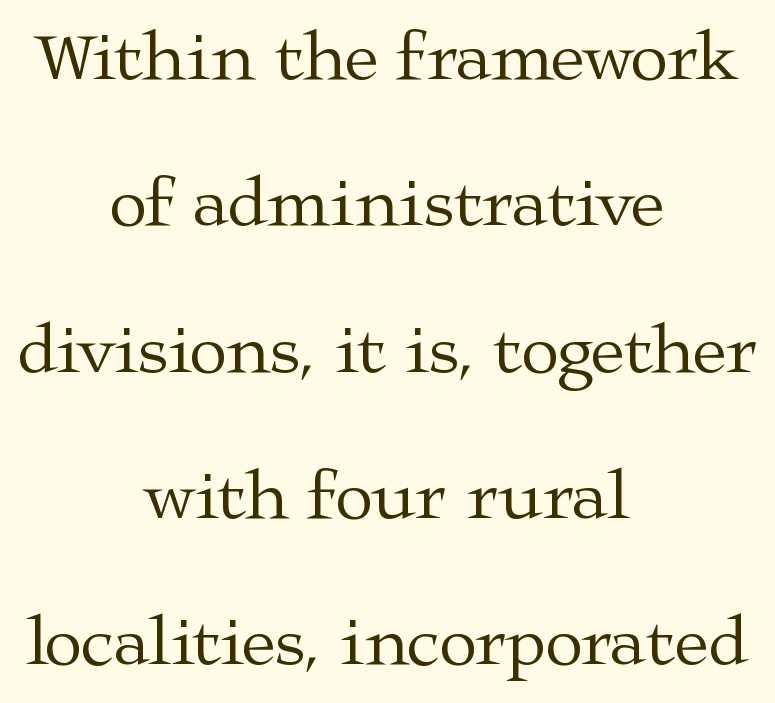
{"serif": "yes", "italic": "no", "bold": "no", "weight": "regular", "width": "wide", "stroke_contrast": "medium", "x_height": "medium", "monospaced": "no", "underline": "no", "align": "center", "line_spacing": "loose", "line_spacing_ratio": 2.12, "letter_spacing": "normal", "letter_spacing_em": 0.0, "glyph_px": 69}
